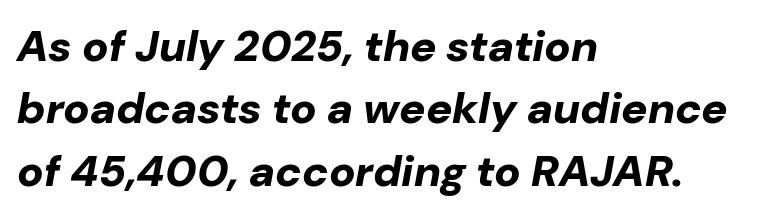
The image shows 44 px bold type, italic (leaning right); set left-aligned, normal line spacing (1.42x), normal letter spacing, not underlined; low stroke contrast and a medium x-height.
